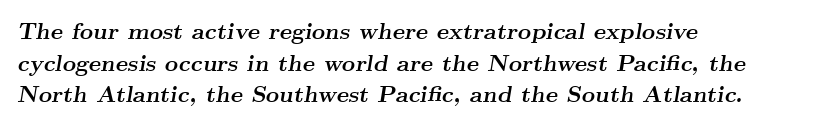
Q: Is the text bold? A: Yes.
Q: Is the text italic (slanted)? A: Yes, it leans right by about 9 degrees.
Q: Is the text underlined? A: No.
Q: How is the paragraph aligned? A: Left-aligned.
Q: Is the spacing between letters normal or unusually wide? A: Normal.
Q: Is the spacing between lines tight, normal or loose? A: Normal.
